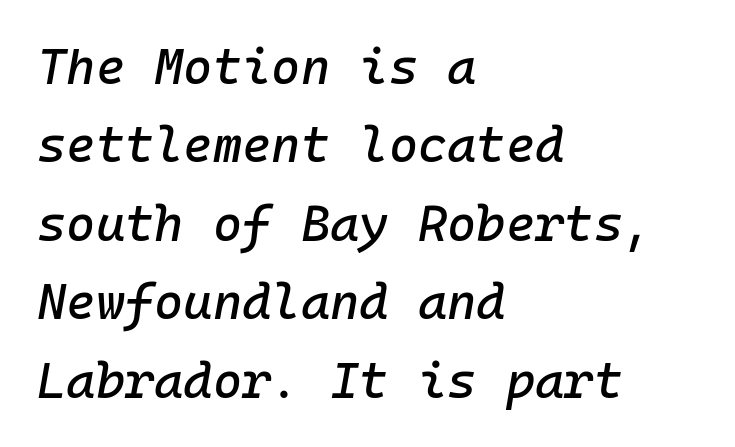
There is no visible air inserted between adjacent glyphs. Does the copy run flush right? No — it runs flush left. The passage shown is typed in a monospace face where columns stay perfectly aligned. The typography opts for an oblique posture over an upright one.
